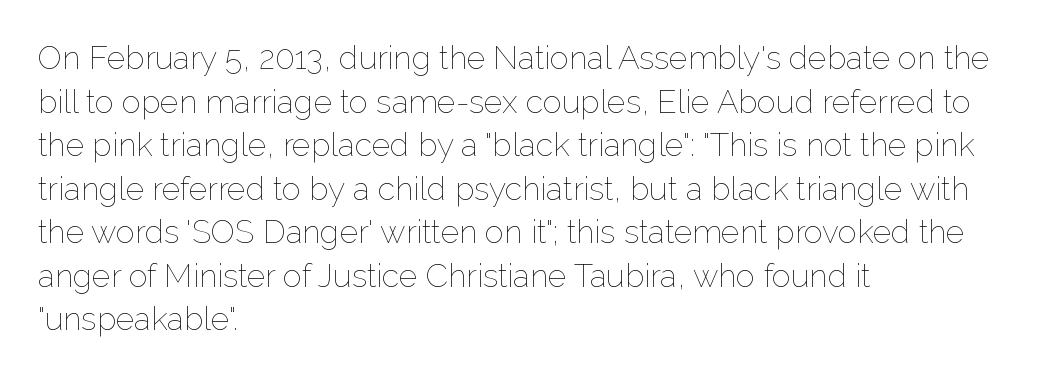
{"italic": "no", "bold": "no", "weight": "thin", "width": "normal", "stroke_contrast": "low", "x_height": "medium", "monospaced": "no", "underline": "no", "align": "left", "line_spacing": "normal", "line_spacing_ratio": 1.36, "letter_spacing": "normal", "letter_spacing_em": 0.0, "glyph_px": 32}
